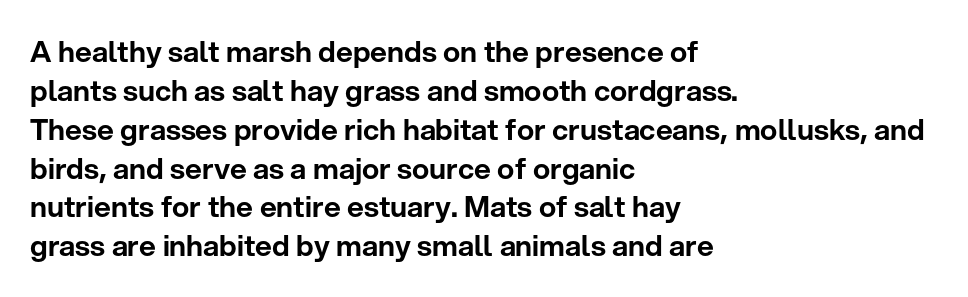
The letters stand upright; this is a roman face. Between one letter and the next there's only the usual sliver of space. Each row of text sits above clean, open space. The glyphs in this specimen are sans serif. The block of text has a typical density, with ordinary space between rows. This sample has the flowing, uneven cadence of proportional lettering.
